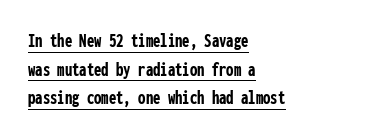
Q: Is the text bold? A: Yes.
Q: Is the text italic (slanted)? A: No, it is upright.
Q: Is the text underlined? A: Yes.
Q: How is the paragraph aligned? A: Left-aligned.
Q: Is the spacing between letters normal or unusually wide? A: Normal.
Q: Is the spacing between lines tight, normal or loose? A: Normal.
